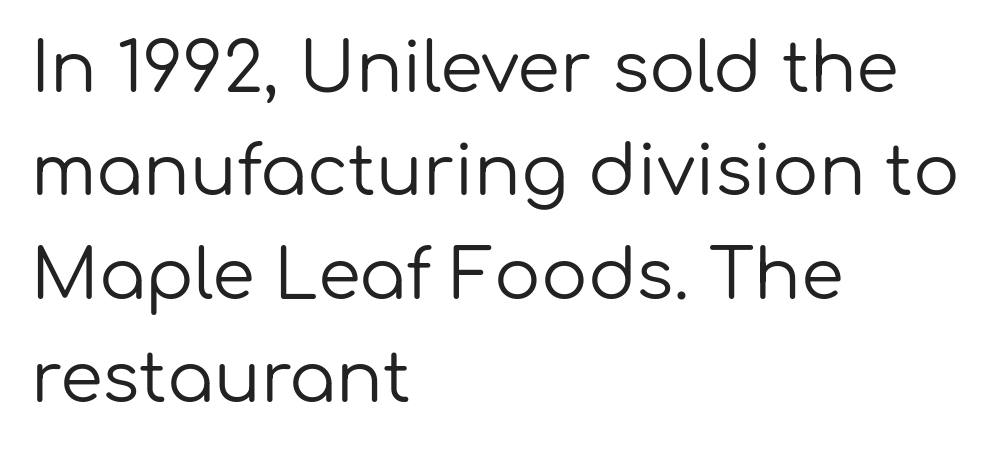
{"serif": "no", "italic": "no", "bold": "no", "weight": "regular", "width": "normal", "stroke_contrast": "low", "x_height": "medium", "monospaced": "no", "underline": "no", "align": "left", "line_spacing": "normal", "line_spacing_ratio": 1.5, "letter_spacing": "normal", "letter_spacing_em": 0.0, "glyph_px": 69}
